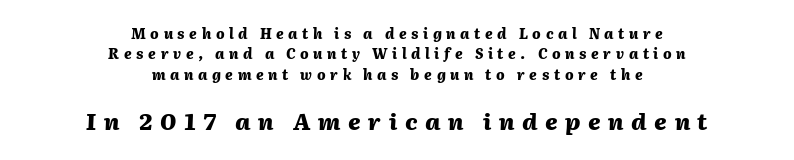
The image shows 23 px bold type, italic (leaning right); set centered, normal line spacing (1.46x), unusually wide letter spacing (+0.33 em), not underlined; the second (bottom) block is 1.64x larger.
